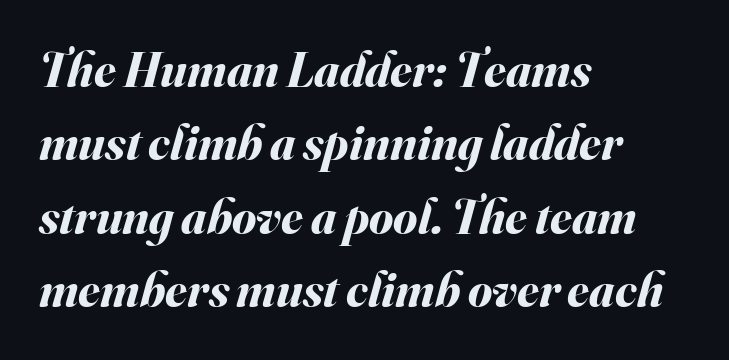
These lines carry a lot of weight — the face is fully bold. You could not count columns in this text — the font is proportionally spaced. The passage shown leans; its letterforms are oblique. Each line starts at the same left margin while the right side varies. Vertical spacing — default.
